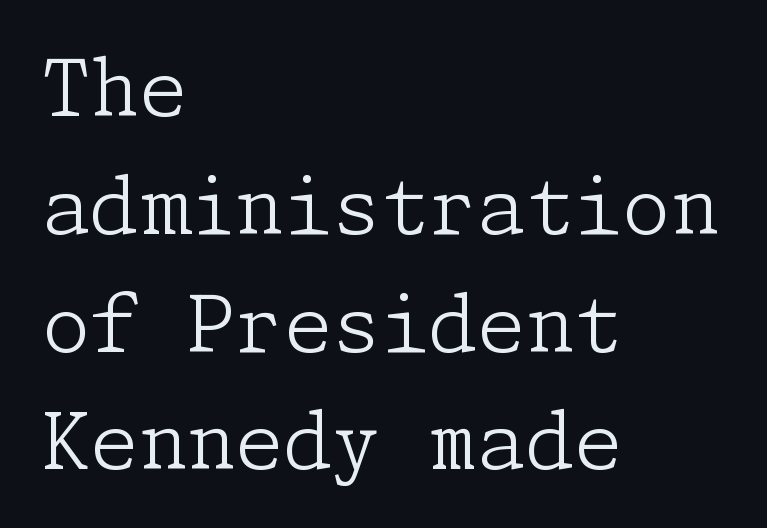
The image shows 78 px light serif type, upright; set left-aligned, normal line spacing (1.51x), normal letter spacing, not underlined; low stroke contrast and a medium x-height.
